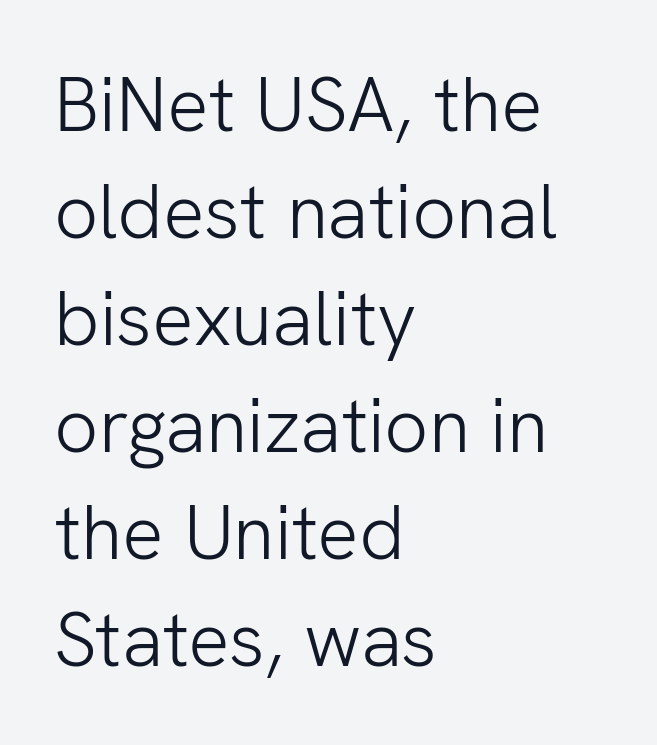
Q: Is the text bold? A: No.
Q: Is the text italic (slanted)? A: No, it is upright.
Q: Is the typeface a serif or a sans-serif typeface? A: Sans-serif.
Q: Is the text underlined? A: No.
Q: How is the paragraph aligned? A: Left-aligned.
Q: Is the spacing between letters normal or unusually wide? A: Normal.
Q: Is the spacing between lines tight, normal or loose? A: Normal.
Q: Width (condensed, normal, or wide)? A: Normal.
Q: Stroke contrast? A: Low.
Q: x-height? A: Medium.
Q: Monospaced? A: No.
